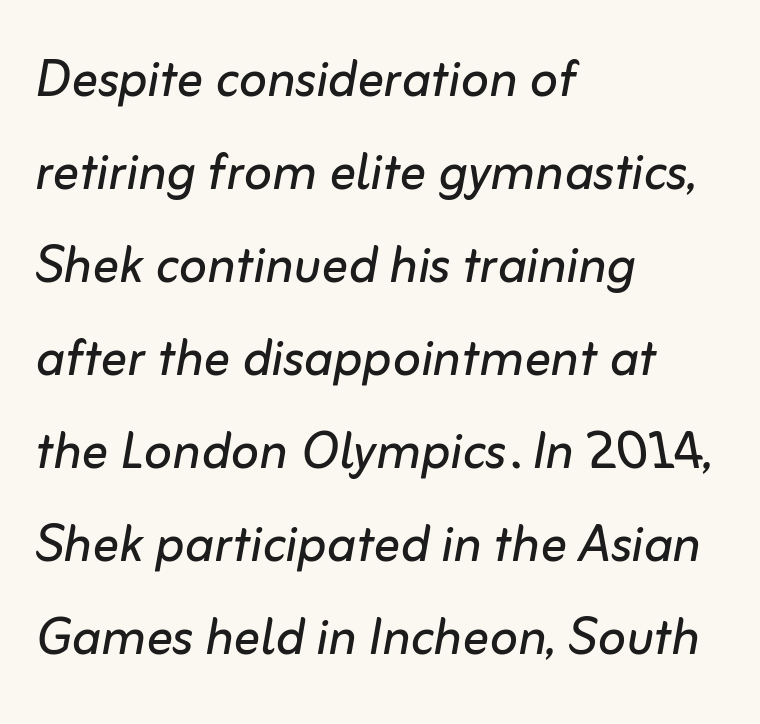
Q: Is the text bold? A: No.
Q: Is the text italic (slanted)? A: Yes, it leans right by about 10 degrees.
Q: Is the text underlined? A: No.
Q: How is the paragraph aligned? A: Left-aligned.
Q: Is the spacing between letters normal or unusually wide? A: Normal.
Q: Is the spacing between lines tight, normal or loose? A: Normal.
Q: Width (condensed, normal, or wide)? A: Normal.
Q: Stroke contrast? A: Low.
Q: x-height? A: Medium.
Q: Monospaced? A: No.
